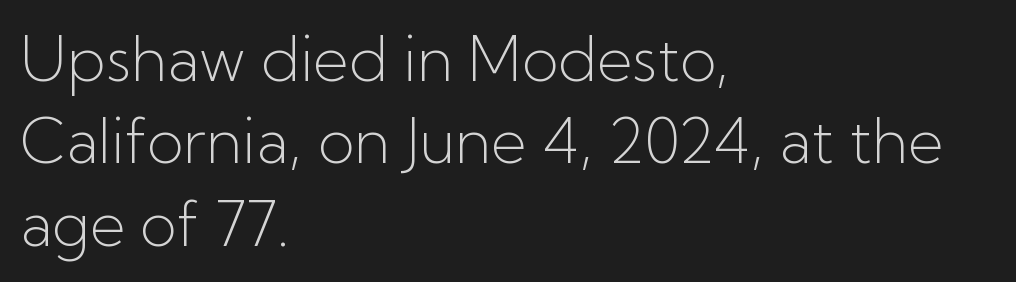
A roman cut, with each character standing at attention. Unmarked baselines from the first word to the last. Short note: letters normally spaced. Summary of vertical rhythm: regular, with standard interline spacing.
